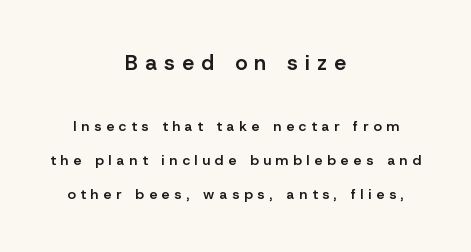
The image shows 21 px text type, upright; set centered, loose line spacing (2.43x), unusually wide letter spacing (+0.35 em), not underlined; the first (top) block is 1.5x larger.
